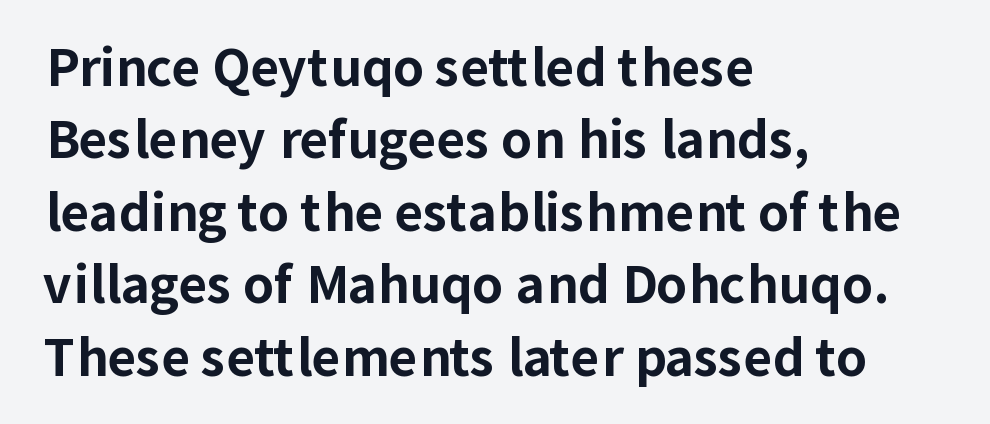
The image shows 50 px bold sans-serif type, upright; set left-aligned, normal line spacing (1.45x), normal letter spacing, not underlined; low stroke contrast and a medium x-height.
